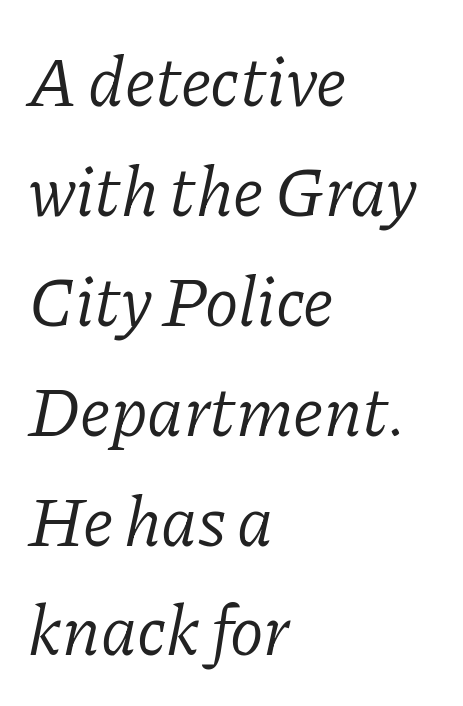
The image shows 70 px light serif type, italic (leaning right); set left-aligned, normal line spacing (1.57x), normal letter spacing, not underlined; low stroke contrast and a medium x-height.
